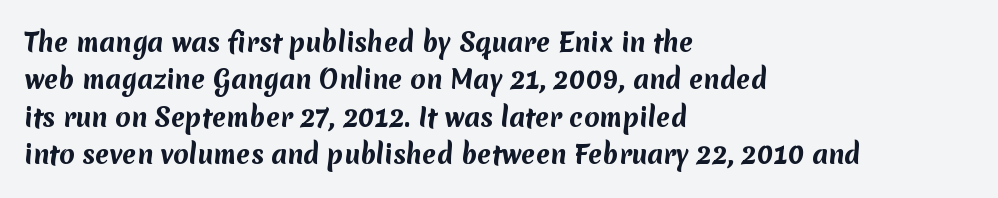
The glyphs have the mass of a bold cut. The vertical gap from one line to the next is medium. The passage shown is not underscored anywhere. Default kerning and tracking; the words read as compact shapes. Line starts are locked; line ends wander.
